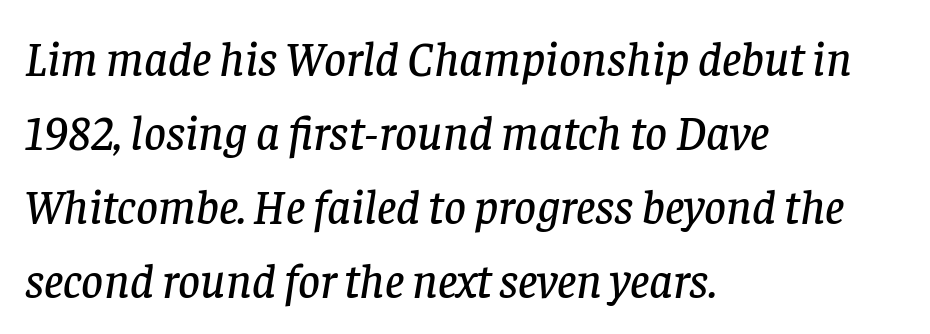
{"serif": "yes", "italic": "yes", "lean": "right", "slant_degrees": 8, "width": "normal", "stroke_contrast": "low", "x_height": "large", "monospaced": "no", "underline": "no", "align": "left", "line_spacing": "normal", "line_spacing_ratio": 1.54, "letter_spacing": "normal", "letter_spacing_em": 0.0, "glyph_px": 48}
